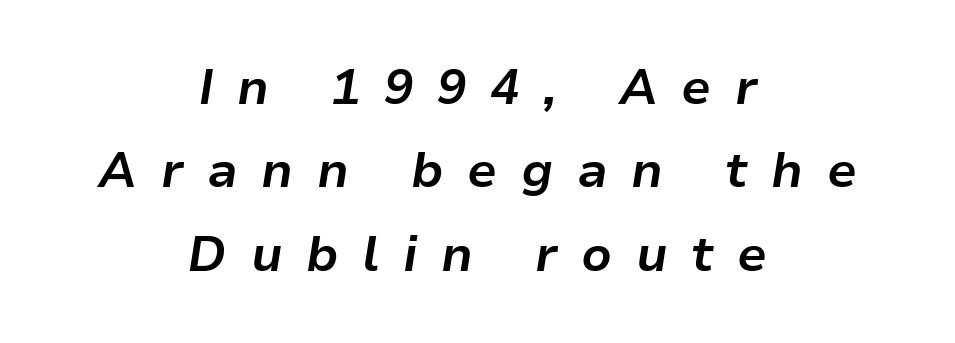
The image shows 49 px bold type, italic (leaning right); set centered, normal line spacing (1.7x), unusually wide letter spacing (+0.48 em), not underlined; low stroke contrast and a medium x-height.
